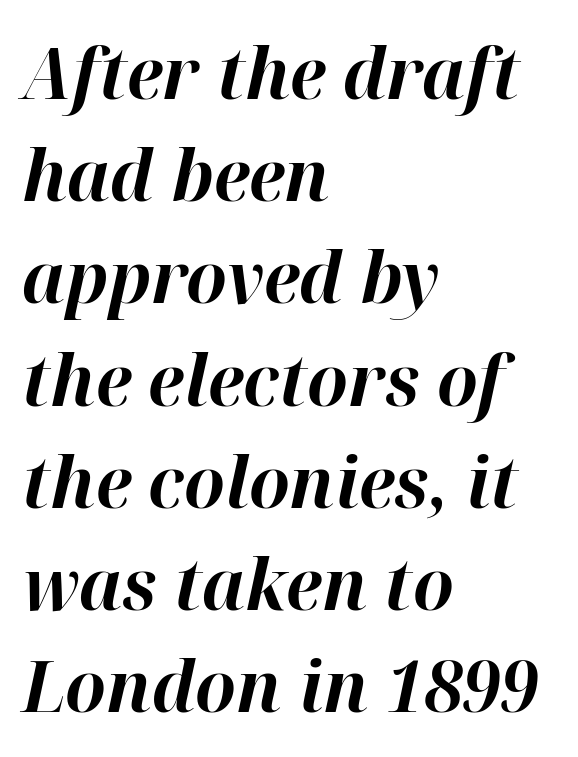
Compared with an ordinary text face, these strokes are far heavier — a full bold. The vertical gap from one line to the next is medium. This sample uses plain, unmodified letter spacing. It's the slanting kind of type. Check the space under the baseline: it is left empty.
